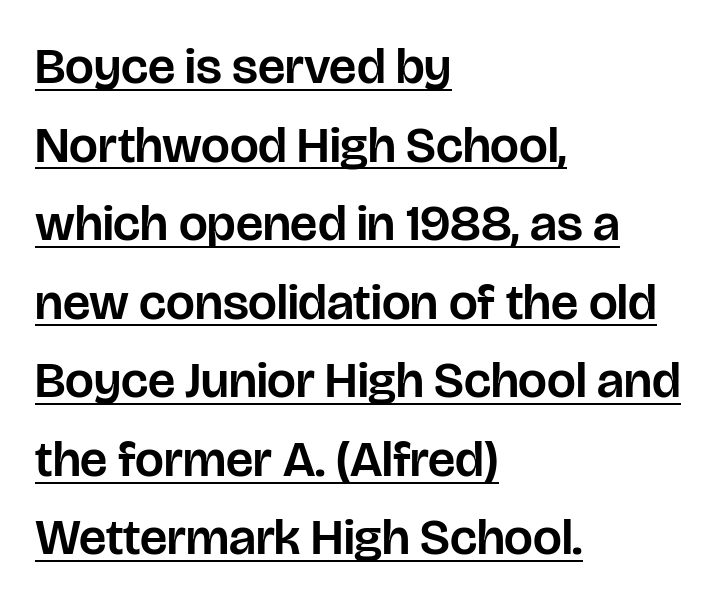
{"serif": "no", "italic": "no", "width": "normal", "stroke_contrast": "low", "x_height": "large", "monospaced": "no", "underline": "yes", "align": "left", "line_spacing": "normal", "line_spacing_ratio": 1.54, "letter_spacing": "normal", "letter_spacing_em": 0.0, "glyph_px": 51}
